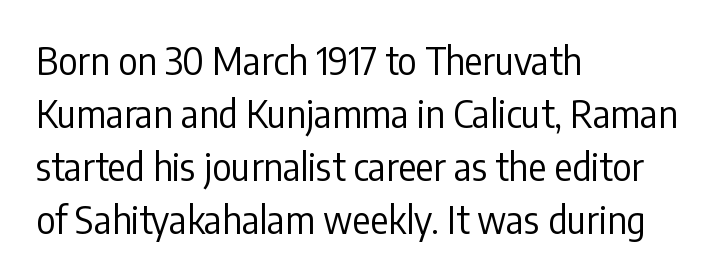
The image shows 37 px regular-weight, condensed sans-serif type, upright; set left-aligned, normal line spacing (1.43x), normal letter spacing, not underlined; low stroke contrast and a medium x-height.
